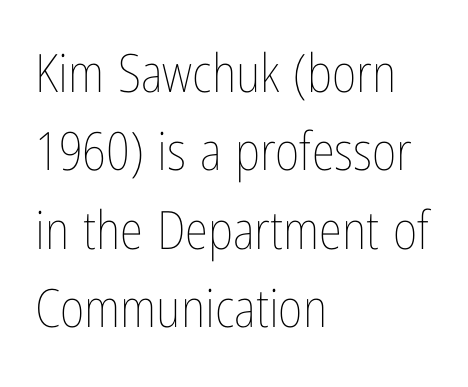
Q: Is the text bold? A: No.
Q: Is the text italic (slanted)? A: No, it is upright.
Q: Is the text underlined? A: No.
Q: How is the paragraph aligned? A: Left-aligned.
Q: Is the spacing between letters normal or unusually wide? A: Normal.
Q: Is the spacing between lines tight, normal or loose? A: Normal.
Q: Width (condensed, normal, or wide)? A: Condensed.
Q: Stroke contrast? A: Low.
Q: x-height? A: Medium.
Q: Monospaced? A: No.
